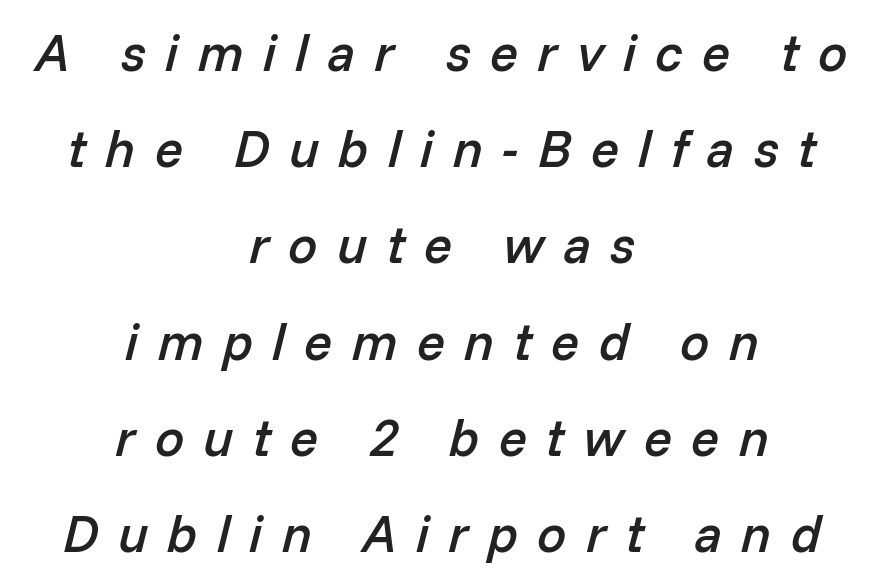
{"italic": "yes", "lean": "right", "slant_degrees": 14, "bold": "semi", "weight": "semibold", "width": "normal", "stroke_contrast": "low", "x_height": "medium", "monospaced": "no", "underline": "no", "align": "center", "line_spacing_ratio": 1.85, "letter_spacing": "wide", "letter_spacing_em": 0.37, "glyph_px": 52}
